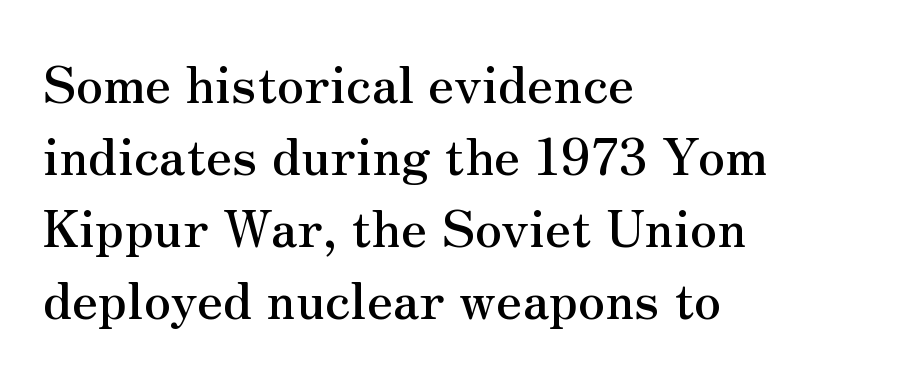
{"serif": "yes", "italic": "no", "width": "normal", "stroke_contrast": "medium", "x_height": "small", "monospaced": "no", "underline": "no", "align": "left", "line_spacing": "normal", "line_spacing_ratio": 1.41, "letter_spacing": "normal", "letter_spacing_em": 0.0, "glyph_px": 51}
